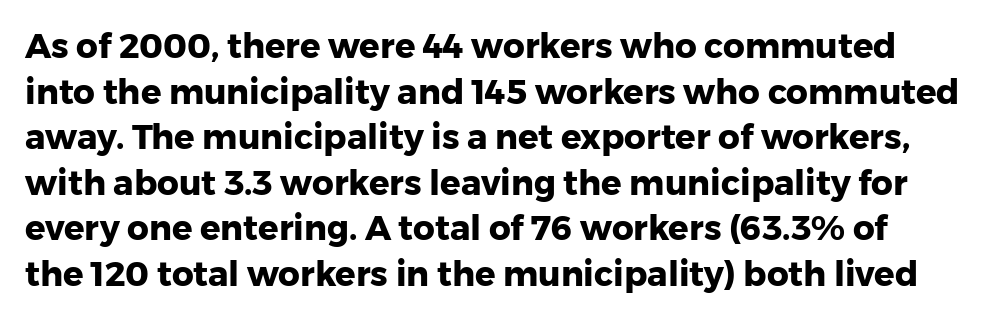
{"serif": "no", "italic": "no", "bold": "yes", "weight": "heavy", "width": "normal", "stroke_contrast": "low", "x_height": "medium", "monospaced": "no", "underline": "no", "line_spacing": "normal", "line_spacing_ratio": 1.34, "letter_spacing": "normal", "letter_spacing_em": 0.0, "glyph_px": 34}
